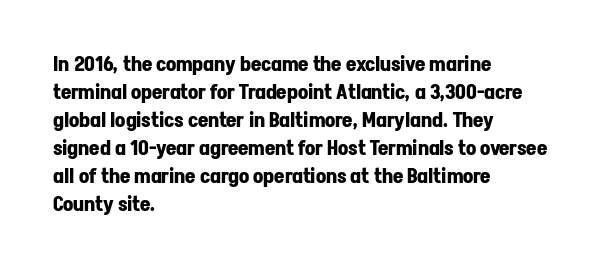
Q: Is the text bold? A: Yes.
Q: Is the text italic (slanted)? A: No, it is upright.
Q: Is the text underlined? A: No.
Q: How is the paragraph aligned? A: Left-aligned.
Q: Is the spacing between letters normal or unusually wide? A: Normal.
Q: Is the spacing between lines tight, normal or loose? A: Normal.
